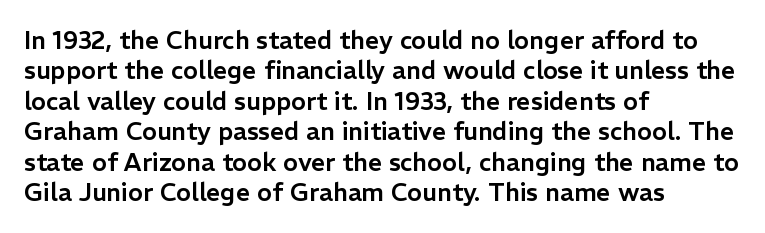
Q: Is the text italic (slanted)? A: No, it is upright.
Q: Is the text underlined? A: No.
Q: How is the paragraph aligned? A: Left-aligned.
Q: Is the spacing between letters normal or unusually wide? A: Normal.
